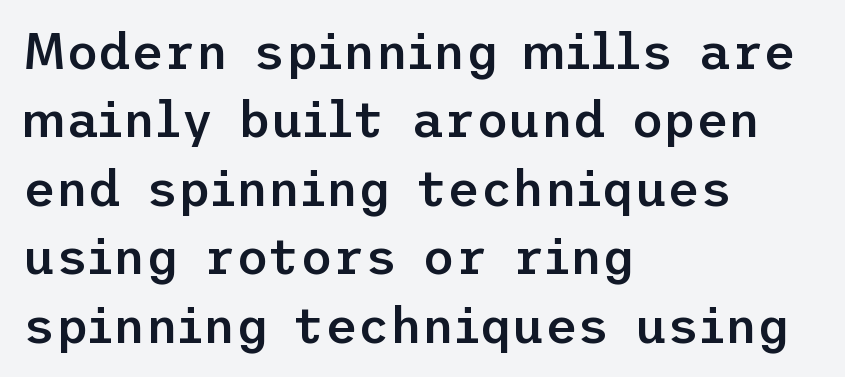
The image shows 50 px semibold sans-serif type, upright; set left-aligned, normal line spacing (1.37x), normal letter spacing, not underlined; low stroke contrast and a medium x-height.
